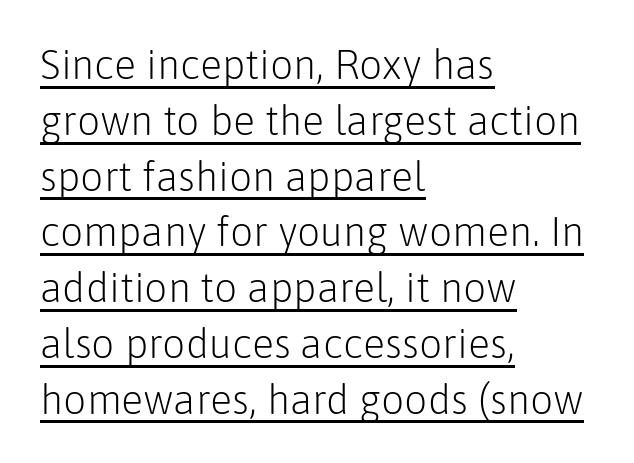
{"serif": "no", "italic": "no", "bold": "no", "weight": "light", "width": "normal", "stroke_contrast": "low", "x_height": "medium", "monospaced": "no", "underline": "yes", "align": "left", "line_spacing": "normal", "line_spacing_ratio": 1.36, "letter_spacing": "normal", "letter_spacing_em": 0.0, "glyph_px": 41}
